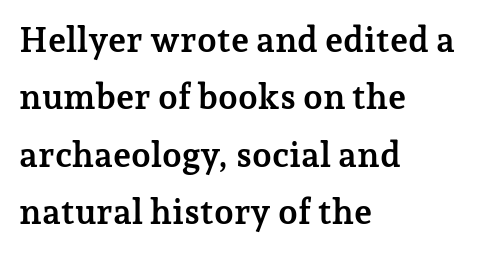
The image shows 35 px semibold serif type, upright; set left-aligned, normal line spacing (1.64x), normal letter spacing, not underlined; low stroke contrast and a medium x-height.
